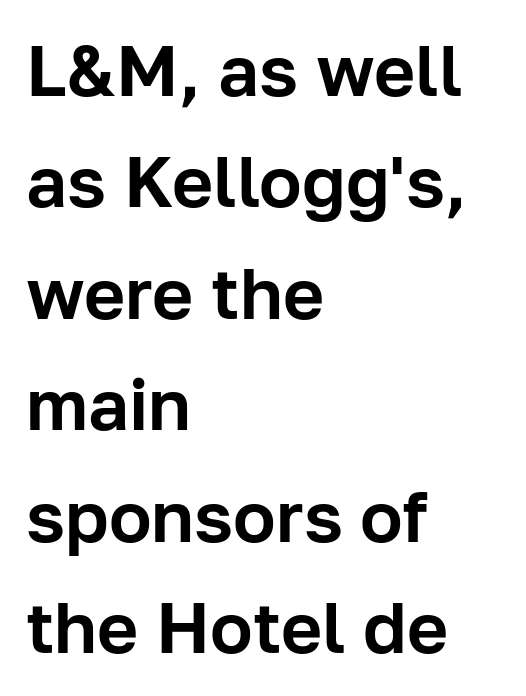
The image shows 71 px sans-serif type, upright; set left-aligned, normal line spacing (1.57x), normal letter spacing, not underlined; low stroke contrast and a medium x-height.
